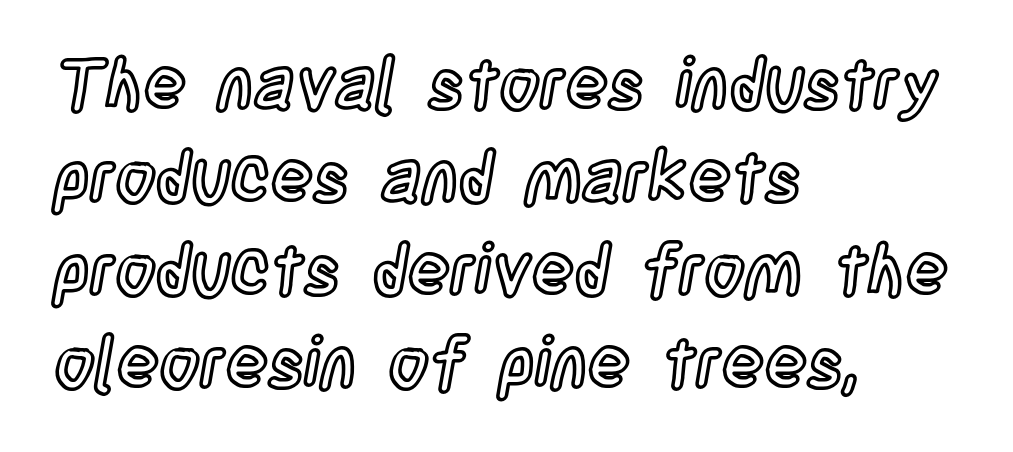
Q: Is the text italic (slanted)? A: Yes.
Q: Is the text underlined? A: No.
Q: How is the paragraph aligned? A: Left-aligned.
Q: Is the spacing between letters normal or unusually wide? A: Normal.
Q: Is the spacing between lines tight, normal or loose? A: Normal.
Q: Width (condensed, normal, or wide)? A: Condensed.
Q: x-height? A: Large.
Q: Monospaced? A: No.
